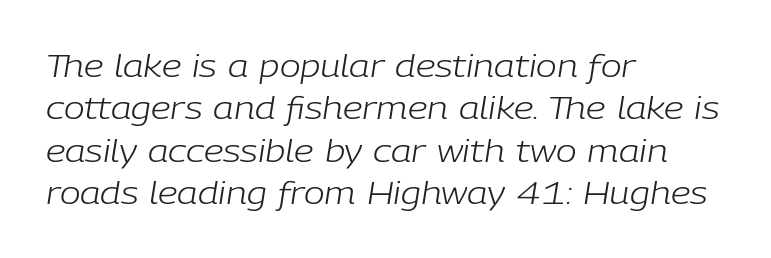
{"italic": "yes", "lean": "right", "slant_degrees": 9, "bold": "no", "weight": "light", "width": "normal", "stroke_contrast": "low", "x_height": "medium", "monospaced": "no", "underline": "no", "align": "left", "line_spacing": "normal", "line_spacing_ratio": 1.37, "letter_spacing": "normal", "letter_spacing_em": 0.0, "glyph_px": 31}
